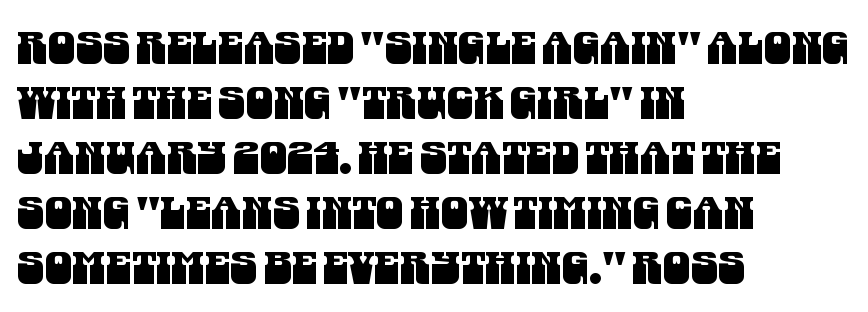
{"serif": "no", "width": "condensed", "stroke_contrast": "medium", "x_height": "large", "monospaced": "no", "underline": "no", "align": "left", "line_spacing": "normal", "line_spacing_ratio": 1.25, "letter_spacing": "normal", "letter_spacing_em": 0.0, "glyph_px": 44}
